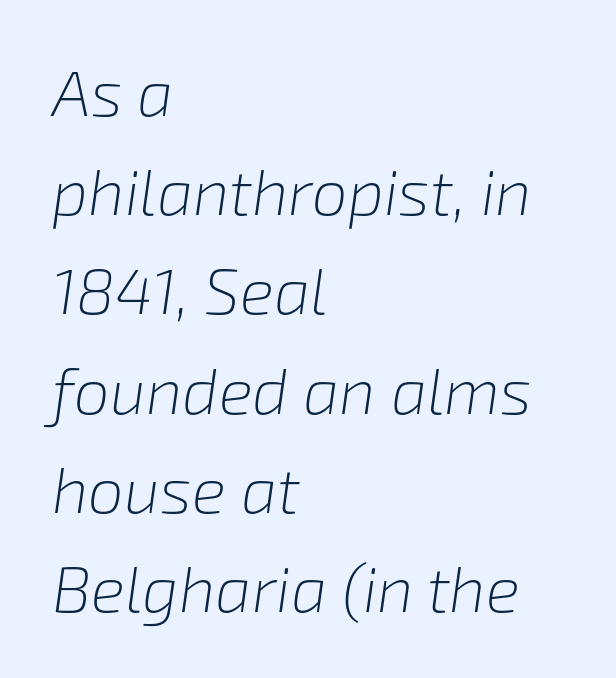
{"italic": "yes", "lean": "right", "slant_degrees": 8, "bold": "no", "weight": "light", "width": "normal", "stroke_contrast": "low", "x_height": "medium", "monospaced": "no", "underline": "no", "align": "left", "line_spacing": "normal", "line_spacing_ratio": 1.55, "letter_spacing": "normal", "letter_spacing_em": 0.0, "glyph_px": 64}
